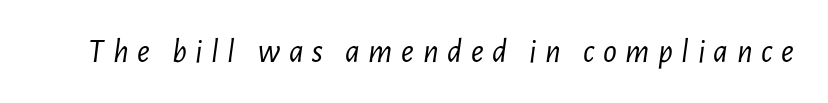
Q: Is the text bold? A: No.
Q: Is the text italic (slanted)? A: Yes, it leans right by about 7 degrees.
Q: Is the text underlined? A: No.
Q: Is the spacing between letters normal or unusually wide? A: Unusually wide.
Q: Width (condensed, normal, or wide)? A: Condensed.
Q: Stroke contrast? A: Low.
Q: x-height? A: Medium.
Q: Monospaced? A: No.
